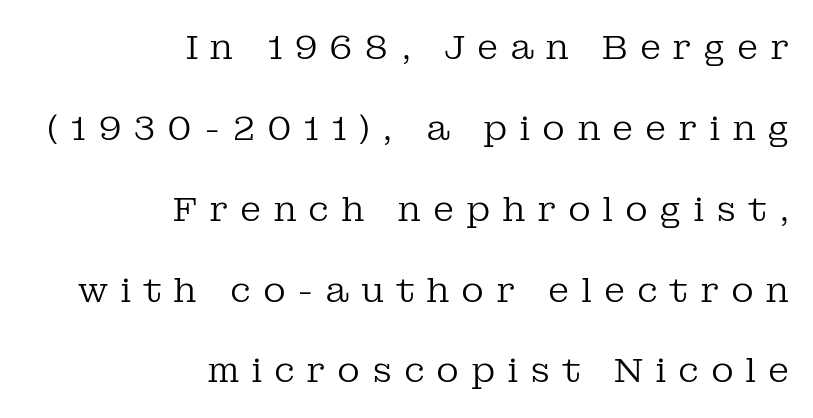
{"serif": "yes", "italic": "no", "bold": "no", "weight": "regular", "width": "normal", "stroke_contrast": "low", "x_height": "medium", "monospaced": "no", "underline": "no", "align": "right", "line_spacing": "loose", "line_spacing_ratio": 2.31, "letter_spacing": "wide", "letter_spacing_em": 0.33, "glyph_px": 35}
